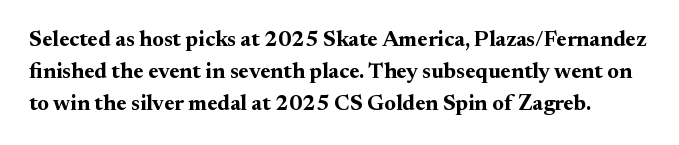
Decoration check: the copy has no underline. Is the type bold? Yes — the strokes are clearly thick and heavy. Tracking here is standard; glyphs follow each other at the usual distance. Notice how the stems are strictly vertical — no italics here. These lines sit exactly where default settings would place them.
